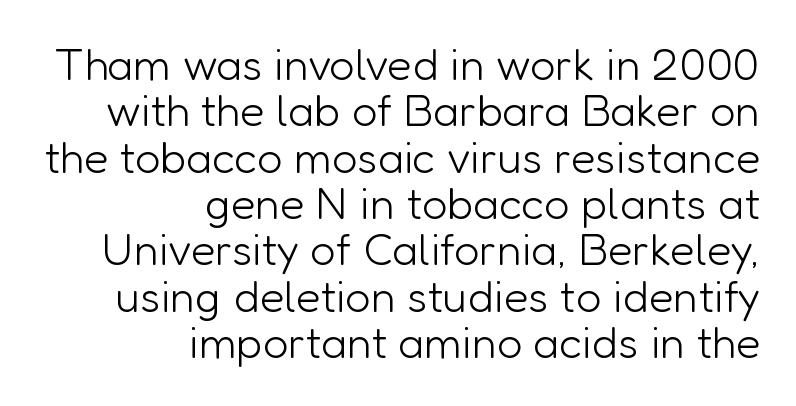
{"serif": "no", "italic": "no", "bold": "no", "weight": "light", "width": "normal", "stroke_contrast": "low", "x_height": "medium", "monospaced": "no", "underline": "no", "align": "right", "line_spacing": "tight", "line_spacing_ratio": 1.03, "letter_spacing": "normal", "letter_spacing_em": 0.0, "glyph_px": 45}
